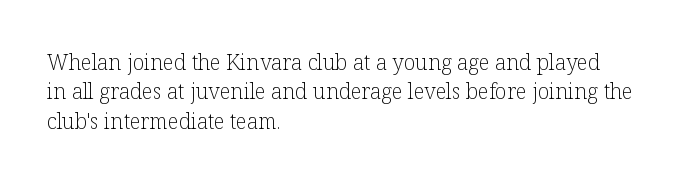
Q: Is the text bold? A: No.
Q: Is the text italic (slanted)? A: No, it is upright.
Q: Is the text underlined? A: No.
Q: How is the paragraph aligned? A: Left-aligned.
Q: Is the spacing between letters normal or unusually wide? A: Normal.
Q: Is the spacing between lines tight, normal or loose? A: Normal.
